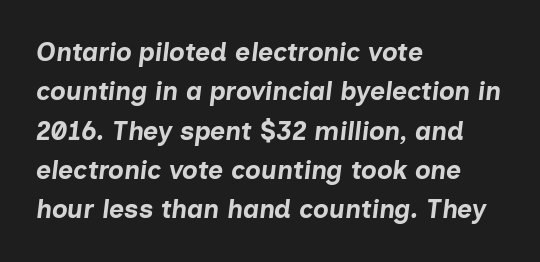
The rendering applies a slant to the glyphs. Students, observe: this is what conventionally led text looks like. The words here are not underlined. The letters are bold, with thick, heavy strokes.
